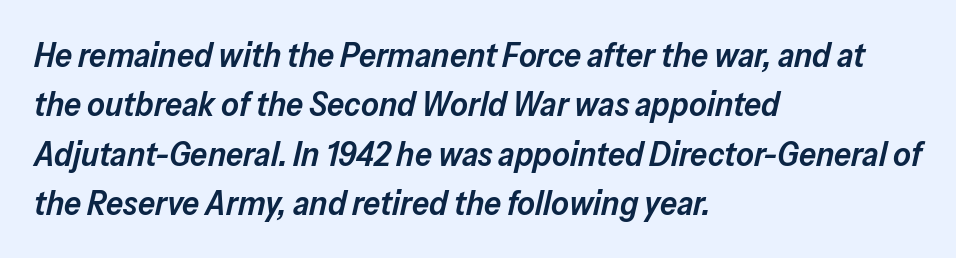
The letters advance in unequal steps, a hallmark of proportional type. The font is running at a semibold setting, under full bold. The whole block is typeset with a tilt. Left-aligned paragraph, ragged on the right.
